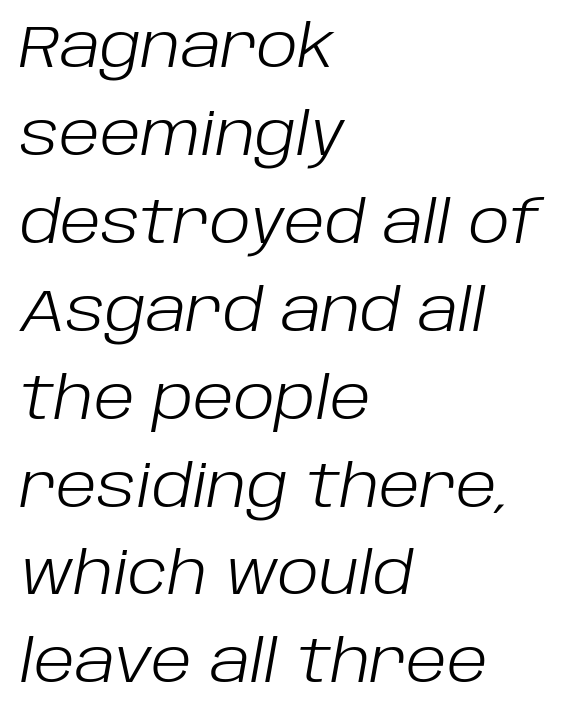
{"italic": "yes", "lean": "right", "slant_degrees": 10, "bold": "no", "weight": "light", "width": "normal", "stroke_contrast": "low", "x_height": "large", "monospaced": "no", "underline": "no", "align": "left", "line_spacing": "normal", "line_spacing_ratio": 1.49, "letter_spacing": "normal", "letter_spacing_em": 0.0, "glyph_px": 59}
